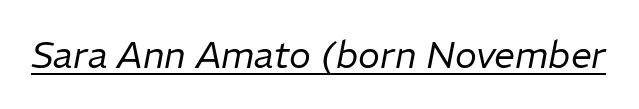
The image shows 37 px regular-weight type, italic (leaning right); set normal letter spacing, underlined; low stroke contrast and a medium x-height.
